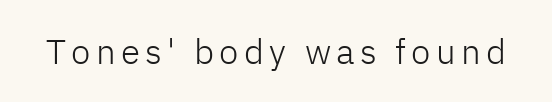
The image shows 35 px light sans-serif type, upright; set not underlined; low stroke contrast and a medium x-height.
